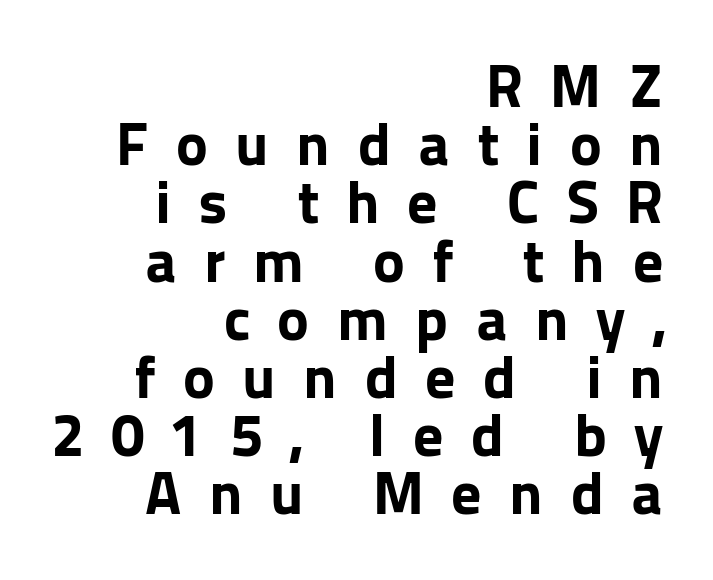
The image shows 60 px bold sans-serif type, upright; set right-aligned, tight line spacing (0.97x), unusually wide letter spacing (+0.46 em), not underlined; low stroke contrast and a medium x-height.
